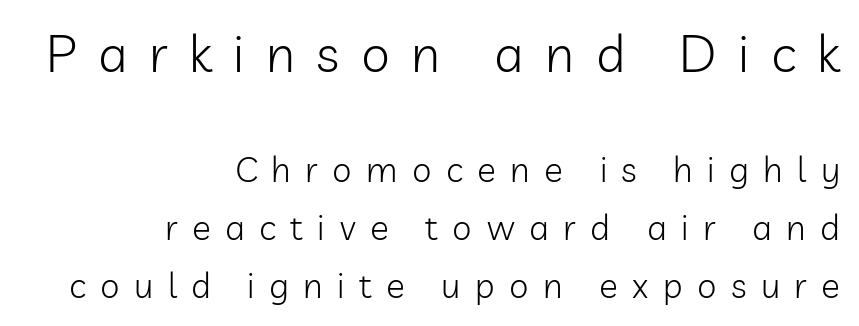
{"serif": "no", "italic": "no", "bold": "no", "weight": "light", "width": "normal", "stroke_contrast": "low", "x_height": "medium", "monospaced": "no", "underline": "no", "align": "right", "line_spacing": "normal", "line_spacing_ratio": 1.65, "letter_spacing": "wide", "letter_spacing_em": 0.41, "larger_block": "first", "size_ratio": 1.49, "glyph_px": 52}
